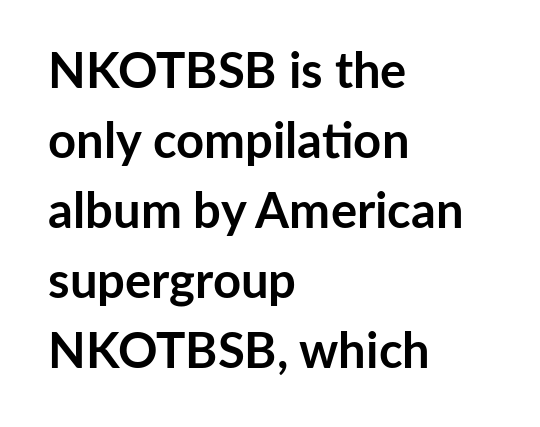
Q: Is the text bold? A: Yes.
Q: Is the text italic (slanted)? A: No, it is upright.
Q: Is the typeface a serif or a sans-serif typeface? A: Sans-serif.
Q: Is the text underlined? A: No.
Q: How is the paragraph aligned? A: Left-aligned.
Q: Is the spacing between letters normal or unusually wide? A: Normal.
Q: Is the spacing between lines tight, normal or loose? A: Normal.
Q: Width (condensed, normal, or wide)? A: Normal.
Q: Stroke contrast? A: Low.
Q: x-height? A: Medium.
Q: Monospaced? A: No.
